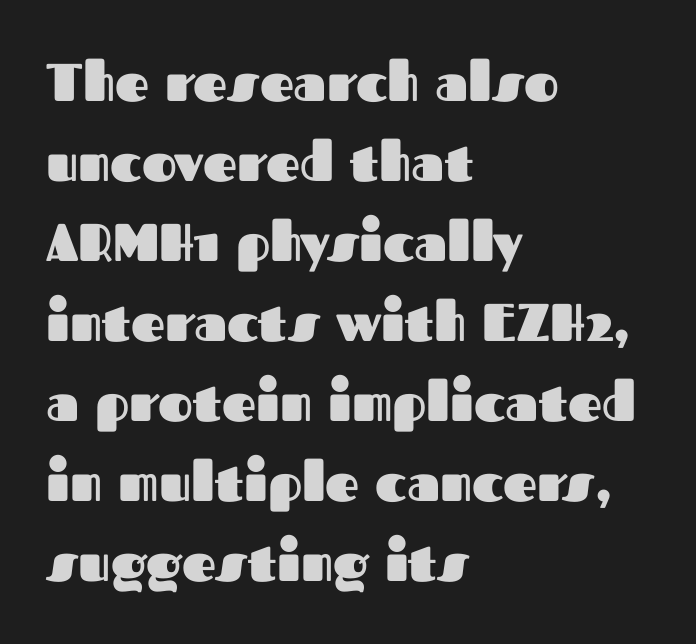
The image shows 53 px heavy sans-serif type, upright; set left-aligned, normal line spacing (1.51x), normal letter spacing, not underlined; medium stroke contrast and a medium x-height.
